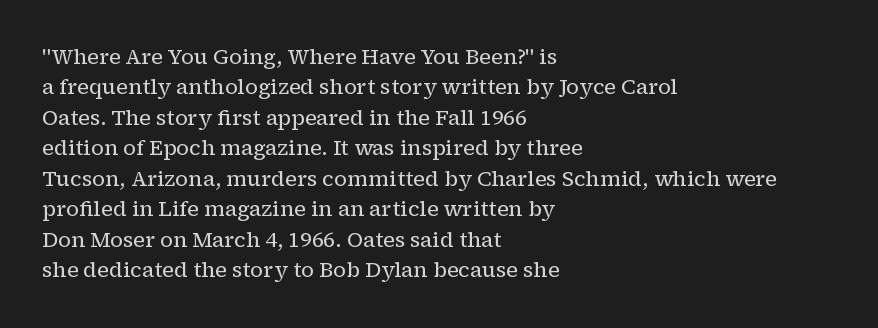
Letter spacing: default. Ink coverage per letter is moderate at most. The rag falls on the right side of this text block. Descenders are the only things crossing below the line. This block has exactly the height ordinary leading produces. This is the regular roman posture of the typeface.
